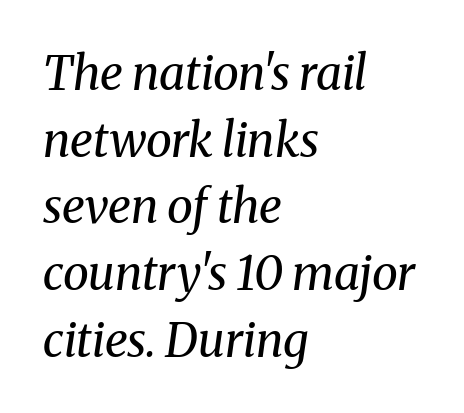
The image shows 47 px regular-weight serif type, italic (leaning right); set left-aligned, normal line spacing (1.42x), normal letter spacing, not underlined; medium stroke contrast and a medium x-height.
